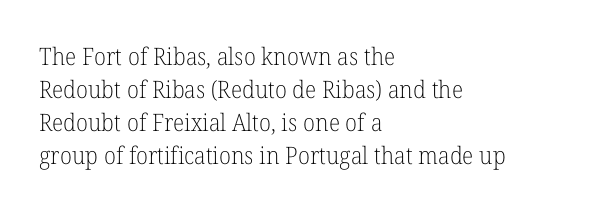
{"italic": "no", "bold": "no", "underline": "no", "align": "left", "line_spacing": "normal", "line_spacing_ratio": 1.38, "letter_spacing": "normal", "letter_spacing_em": 0.0, "glyph_px": 24}
